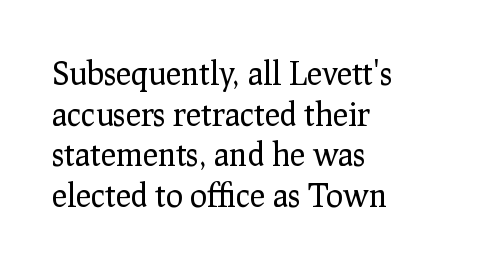
Each letter keeps its own natural width here, so spacing adapts to shape. Standard letterfit; no display-style spreading of the glyphs. Vertical strokes here are truly vertical. Compared with typical paragraphs, the rows here are spaced about the same. A quiet, ordinary-to-light weight characterises the typeface.
